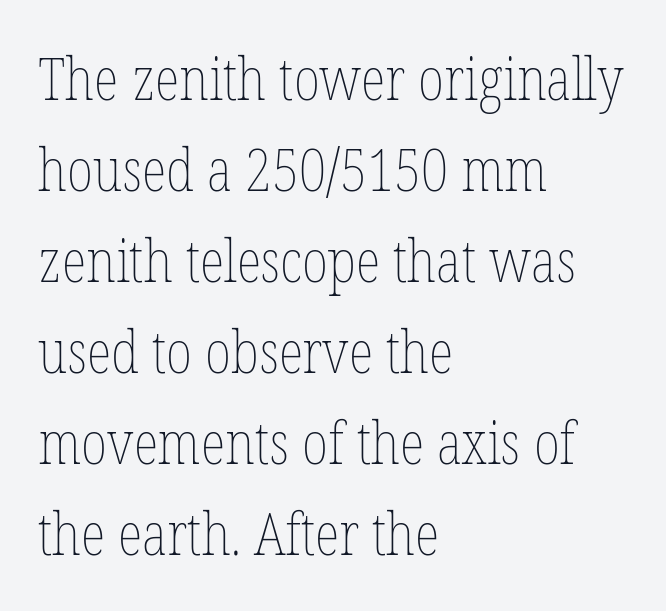
{"italic": "no", "bold": "no", "weight": "thin", "width": "condensed", "stroke_contrast": "low", "x_height": "medium", "monospaced": "no", "underline": "no", "align": "left", "line_spacing": "normal", "line_spacing_ratio": 1.57, "letter_spacing": "normal", "letter_spacing_em": 0.0, "glyph_px": 58}
